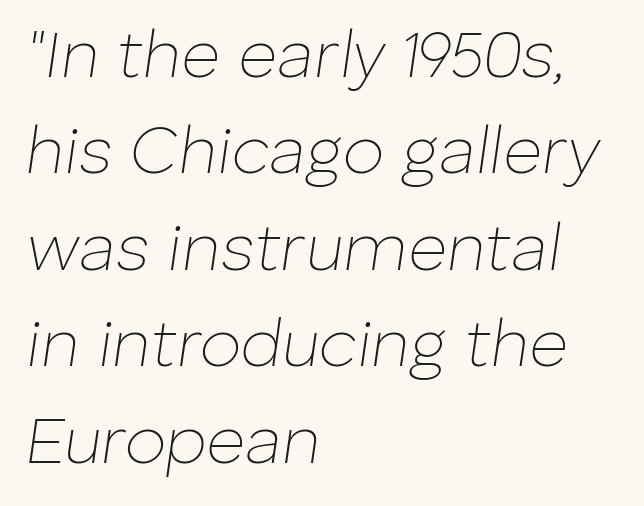
The image shows 67 px thin type, italic (leaning right); set left-aligned, normal line spacing (1.44x), normal letter spacing, not underlined; low stroke contrast and a medium x-height.
